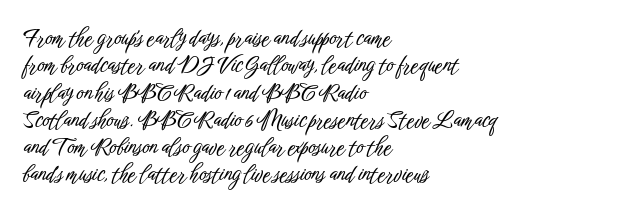
The image shows 22 px text type; set left-aligned, line spacing 1.24x, normal letter spacing, not underlined.
